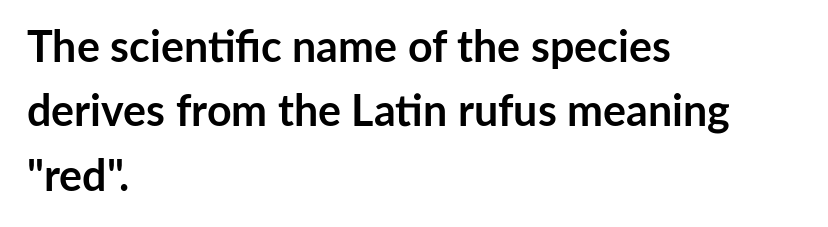
Q: Is the text bold? A: Yes.
Q: Is the text italic (slanted)? A: No, it is upright.
Q: Is the typeface a serif or a sans-serif typeface? A: Sans-serif.
Q: Is the text underlined? A: No.
Q: How is the paragraph aligned? A: Left-aligned.
Q: Is the spacing between letters normal or unusually wide? A: Normal.
Q: Is the spacing between lines tight, normal or loose? A: Normal.
Q: Width (condensed, normal, or wide)? A: Normal.
Q: Stroke contrast? A: Low.
Q: x-height? A: Medium.
Q: Monospaced? A: No.
